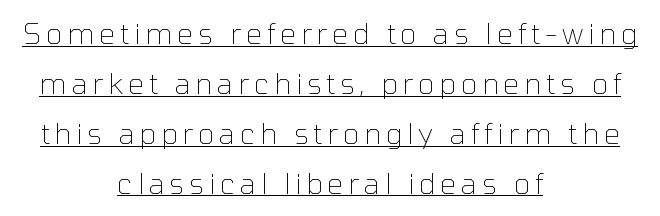
A student would call this center alignment; a typographer would say set centered. Is this a fixed-width face? No — the glyphs have proportional, varying widths. The passage shown is typeset with a sans-serif family. Compared with undecorated copy, this sample adds a rule below the words. Every character sits straight up, as roman type does.
